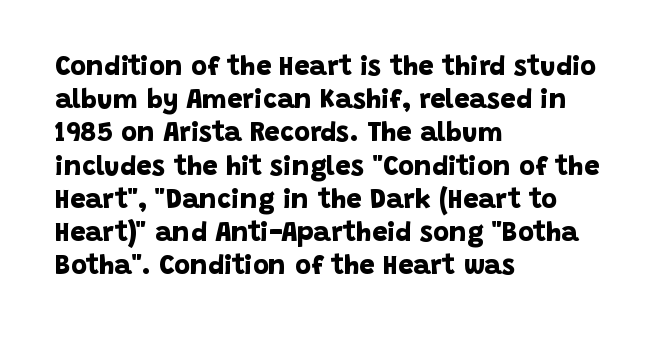
Which margin do the lines hug? The left one — the right edge is uneven. You could call the tracking neutral — neither tight nor loose. The strip under each line holds only bare page. Does the weight exceed regular? Yes, all the way to bold.
